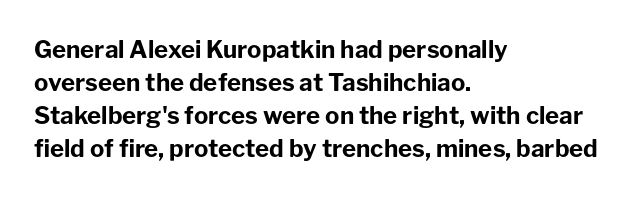
The tracking reads as untouched default to a designer's eye. Check the space under the baseline: it is left empty. The letters stand straight up with perfectly vertical stems. Each line starts at the same left margin while the right side varies. Weight check: bold — yes, fully. These lines sit exactly where default settings would place them.
